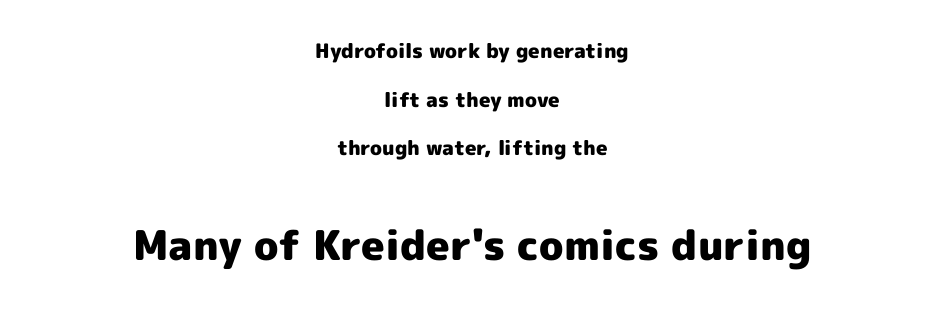
{"serif": "no", "italic": "no", "bold": "yes", "weight": "heavy", "width": "normal", "x_height": "medium", "monospaced": "no", "underline": "no", "align": "center", "line_spacing": "loose", "line_spacing_ratio": 2.43, "letter_spacing": "normal", "letter_spacing_em": 0.0, "larger_block": "second", "size_ratio": 2.05, "glyph_px": 41}
